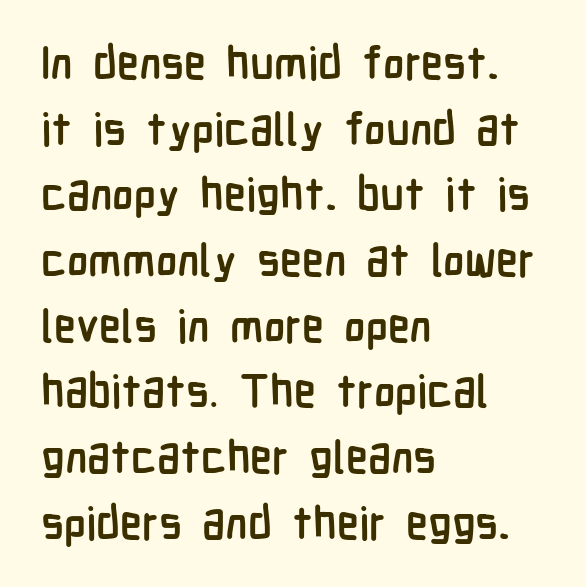
This is sans-serif lettering, the kind often seen on screens and signage. Weight check: bold — yes, fully. Letters rest on an invisible, unmarked baseline. Reading down the block, your eye returns to a fixed left position each line. This sample has the flowing, uneven cadence of proportional lettering. Italic: no, the glyphs are upright roman.
